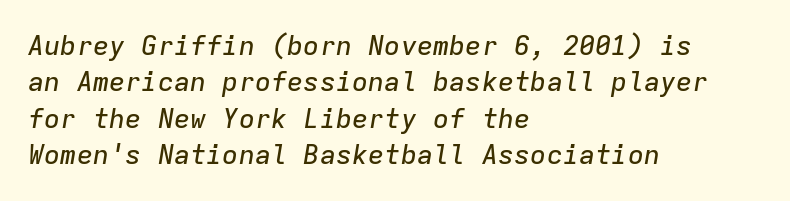
{"italic": "yes", "lean": "right", "slant_degrees": 9, "underline": "no", "align": "left", "line_spacing": "normal", "line_spacing_ratio": 1.35, "letter_spacing": "normal", "letter_spacing_em": 0.0, "glyph_px": 27}
